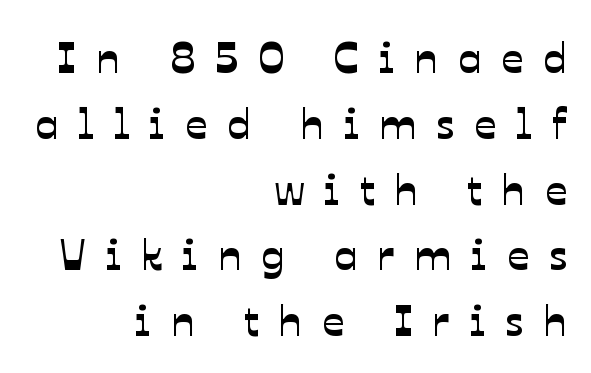
Varying glyph widths throughout — classic text-font behaviour. Font category for this specimen: sans-serif. Words appear elongated and porous because spacing is wide. Beneath every word, the page is bare. The passage is arranged like a letterhead date or caption credit — flush right.
